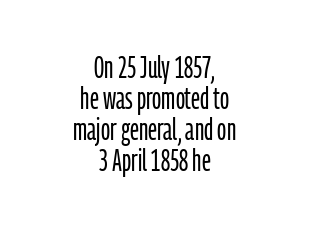
Q: Is the text bold? A: No.
Q: Is the text italic (slanted)? A: No, it is upright.
Q: Is the typeface a serif or a sans-serif typeface? A: Sans-serif.
Q: Is the text underlined? A: No.
Q: How is the paragraph aligned? A: Centered.
Q: Is the spacing between letters normal or unusually wide? A: Normal.
Q: Is the spacing between lines tight, normal or loose? A: Tight.
Q: Width (condensed, normal, or wide)? A: Condensed.
Q: Stroke contrast? A: Low.
Q: x-height? A: Medium.
Q: Monospaced? A: No.
